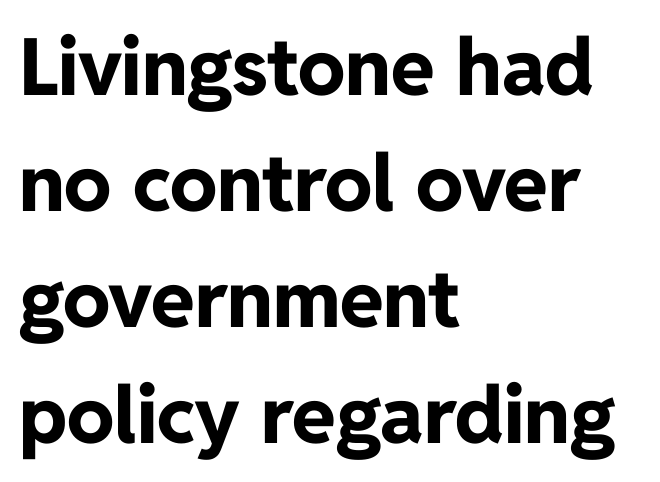
Q: Is the text bold? A: Yes.
Q: Is the text italic (slanted)? A: No, it is upright.
Q: Is the typeface a serif or a sans-serif typeface? A: Sans-serif.
Q: Is the text underlined? A: No.
Q: How is the paragraph aligned? A: Left-aligned.
Q: Is the spacing between letters normal or unusually wide? A: Normal.
Q: Is the spacing between lines tight, normal or loose? A: Normal.
Q: Width (condensed, normal, or wide)? A: Normal.
Q: Stroke contrast? A: Low.
Q: x-height? A: Medium.
Q: Monospaced? A: No.
